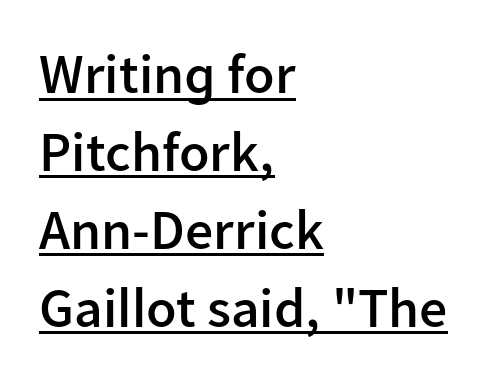
Quick note: interline space is typical. What decoration does the sample have? An underline. Horizontally, the lines are justified to the leading edge only. Every stem runs plumb, perpendicular to the baseline.
